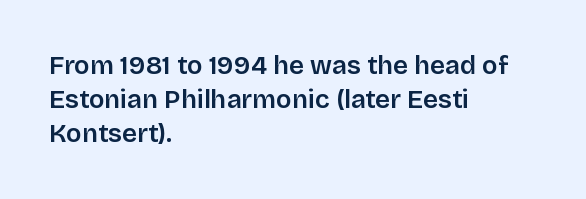
Q: Is the text italic (slanted)? A: No, it is upright.
Q: Is the text underlined? A: No.
Q: How is the paragraph aligned? A: Left-aligned.
Q: Is the spacing between letters normal or unusually wide? A: Normal.
Q: Is the spacing between lines tight, normal or loose? A: Normal.
